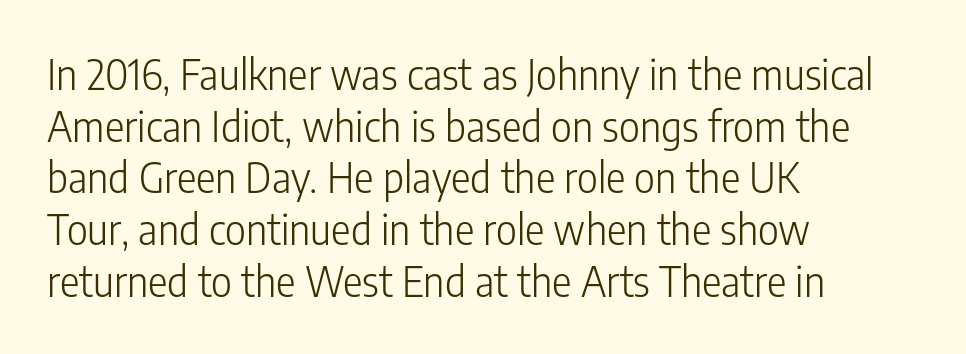
The glyphs in this specimen are sans serif. You could call the tracking neutral — neither tight nor loose. Bare-footed words on every line. Do the characters align in a grid? No, the font is proportional.
